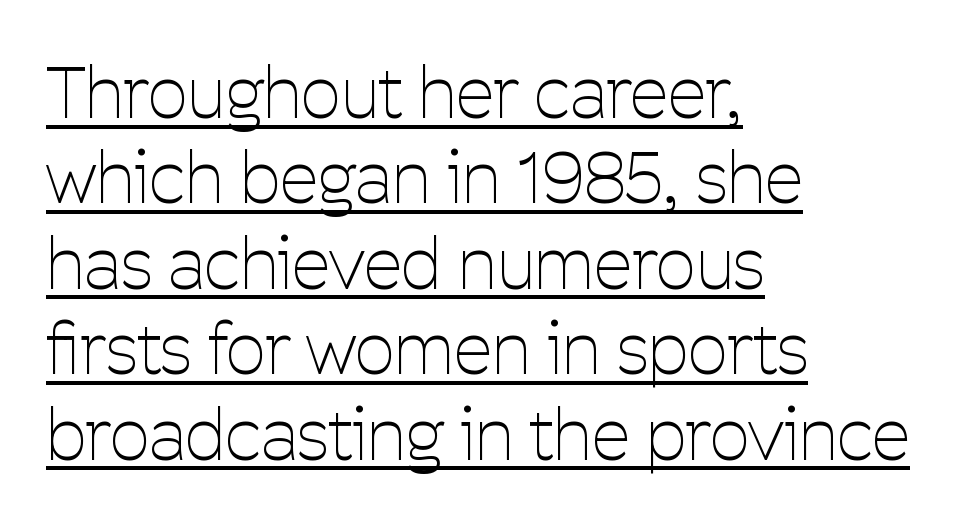
Examine the stroke ends and you'll find no serifs. The rendering uses natural spacing where letterforms have individual widths. Caption: face not bold, strokes unweighted. In terms of letterspacing, this is plain default setting. Every row of glyphs begins at an identical x-position on the left.
